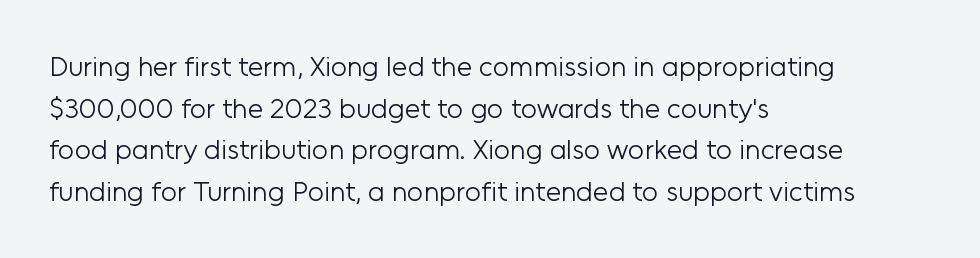
The image shows 28 px light sans-serif type, upright; set left-aligned, normal line spacing (1.49x), normal letter spacing, not underlined; low stroke contrast and a medium x-height.
